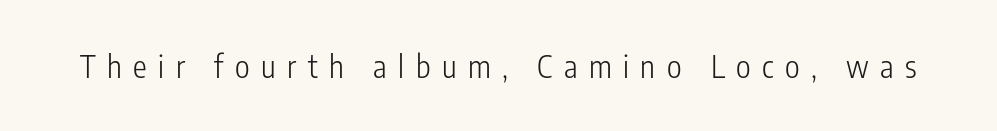
Q: Is the text bold? A: No.
Q: Is the text italic (slanted)? A: No, it is upright.
Q: Is the typeface a serif or a sans-serif typeface? A: Sans-serif.
Q: Is the text underlined? A: No.
Q: Is the spacing between letters normal or unusually wide? A: Unusually wide.
Q: Width (condensed, normal, or wide)? A: Condensed.
Q: Stroke contrast? A: Low.
Q: x-height? A: Medium.
Q: Monospaced? A: No.
